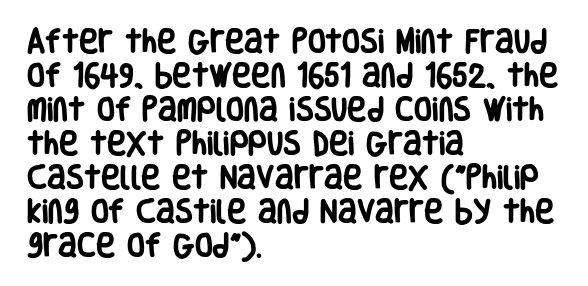
{"italic": "no", "bold": "yes", "underline": "no", "align": "left", "line_spacing": "normal", "line_spacing_ratio": 1.31, "letter_spacing": "normal", "letter_spacing_em": 0.0, "glyph_px": 26}
